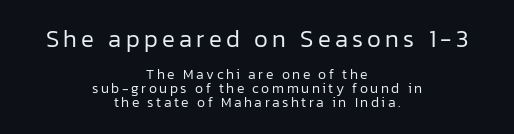
The image shows 24 px text type, upright; set centered, tight line spacing (1.0x), not underlined; the first (top) block is 1.71x larger.
